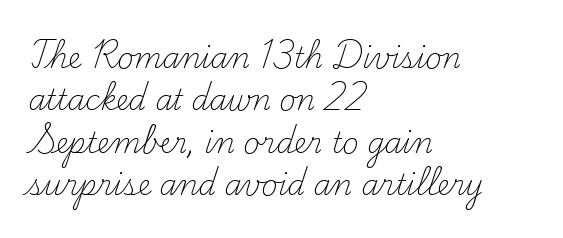
The image shows 28 px light type; set left-aligned, normal line spacing (1.51x), normal letter spacing, not underlined; medium stroke contrast and a small x-height.
